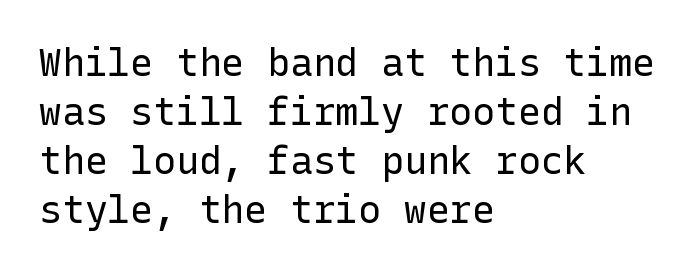
Any mark beneath the type? The region is blank. Casual observation: everything's shoved over to the left. The space between consecutive lines is moderate. Observe the ordinary spacing: letters are neighbours, not strangers. Stems and bowls with no extra thickness — not bold. The designer went with a sans here, leaving each stem footless.
